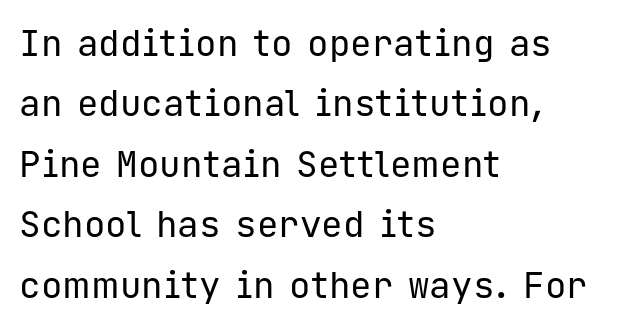
No italicization has been applied; the sample stays upright. Characters follow at the spacing the type designer built in. Serifs: no, the terminals of the letterforms are clean. The passage shown is typed in a monospace face where columns stay perfectly aligned. Is the type heavy? It reads as light-to-regular instead. The string is rendered with underlining switched off.
